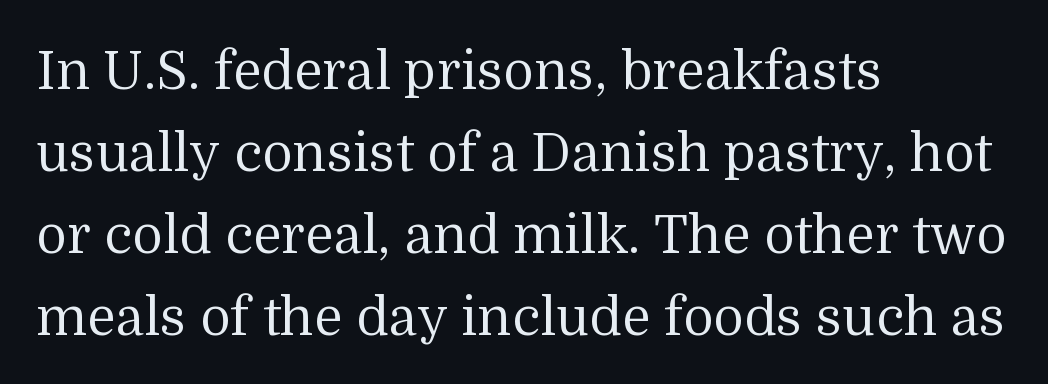
Q: Is the text bold? A: No.
Q: Is the text italic (slanted)? A: No, it is upright.
Q: Is the typeface a serif or a sans-serif typeface? A: Serif.
Q: Is the text underlined? A: No.
Q: How is the paragraph aligned? A: Left-aligned.
Q: Is the spacing between letters normal or unusually wide? A: Normal.
Q: Is the spacing between lines tight, normal or loose? A: Normal.
Q: Width (condensed, normal, or wide)? A: Normal.
Q: Stroke contrast? A: Medium.
Q: x-height? A: Medium.
Q: Monospaced? A: No.
